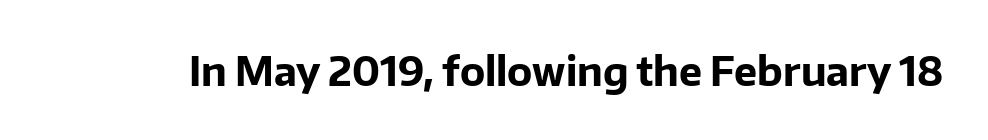
The image shows 39 px bold sans-serif type, upright; set normal letter spacing, not underlined; low stroke contrast and a medium x-height.
